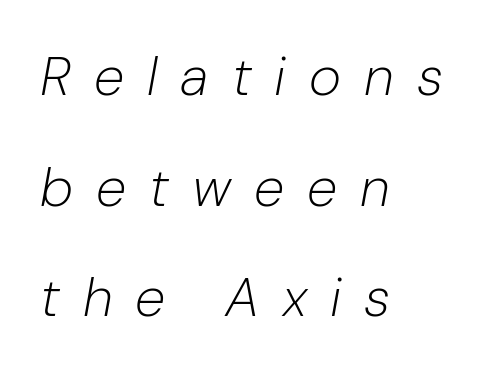
The image shows 55 px light type, italic (leaning right); set left-aligned, loose line spacing (2.01x), unusually wide letter spacing (+0.42 em), not underlined; low stroke contrast and a medium x-height.
